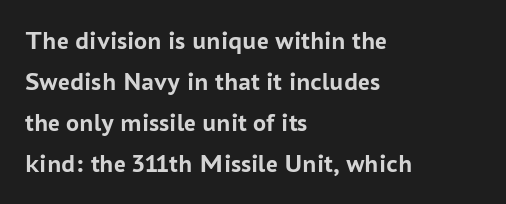
The image shows 26 px bold type, upright; set left-aligned, normal line spacing (1.58x), normal letter spacing, not underlined.
